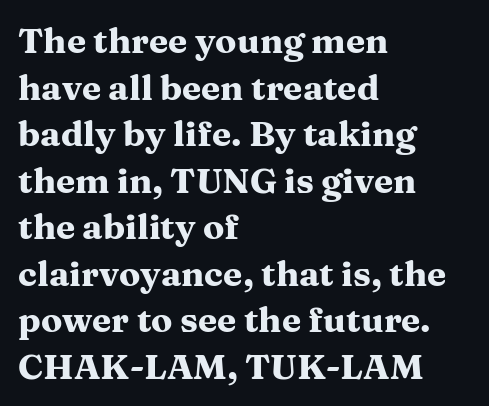
The image shows 35 px heavy, wide serif type, upright; set left-aligned, normal line spacing (1.33x), normal letter spacing, not underlined; medium stroke contrast and a medium x-height.
